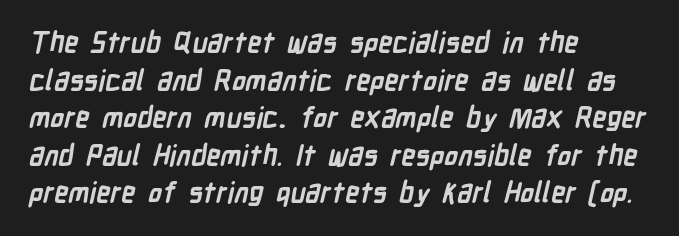
The image shows 28 px semibold, condensed sans-serif type; set left-aligned, normal line spacing (1.34x), normal letter spacing, not underlined; low stroke contrast and a medium x-height.
